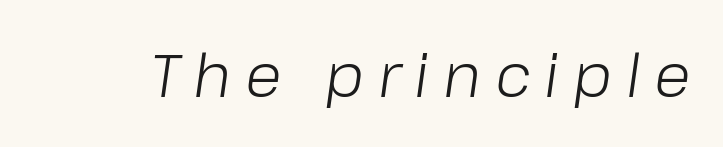
Underline: absent. Inter-character spacing is expanded well beyond the font's built-in metrics. Notice how the stems are inclined rather than vertical — that's the hallmark of italics. Here the designer chose a conventional face with non-uniform glyph widths. Unbolded letterforms with no extra heft.
